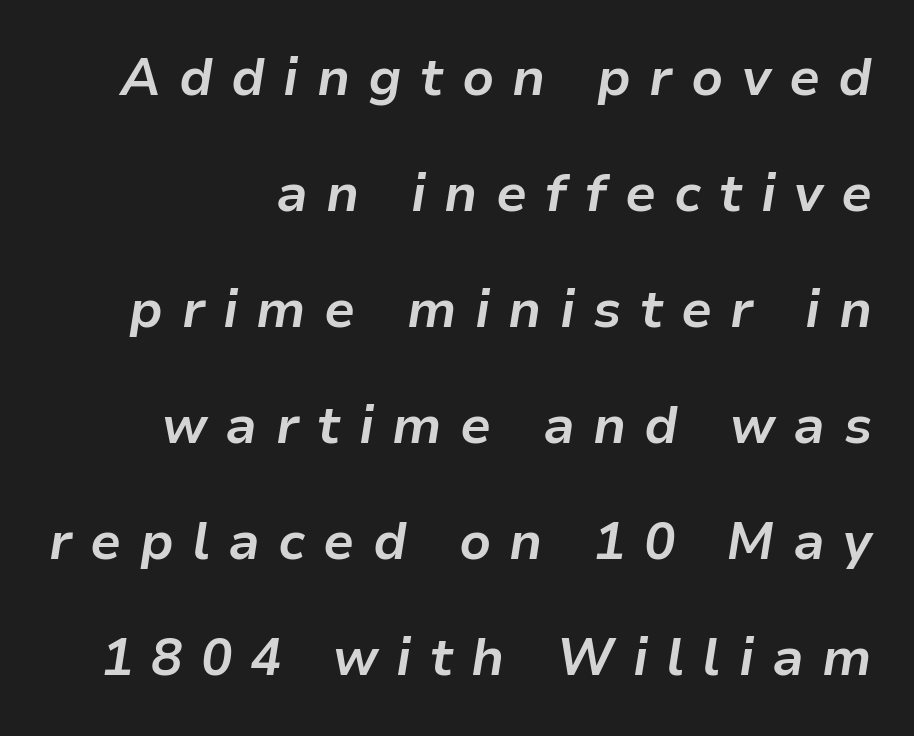
Q: Is the text bold? A: Yes.
Q: Is the text italic (slanted)? A: Yes, it leans right by about 9 degrees.
Q: Is the text underlined? A: No.
Q: How is the paragraph aligned? A: Right-aligned.
Q: Is the spacing between letters normal or unusually wide? A: Unusually wide.
Q: Is the spacing between lines tight, normal or loose? A: Loose.
Q: Width (condensed, normal, or wide)? A: Normal.
Q: Stroke contrast? A: Low.
Q: x-height? A: Medium.
Q: Monospaced? A: No.
